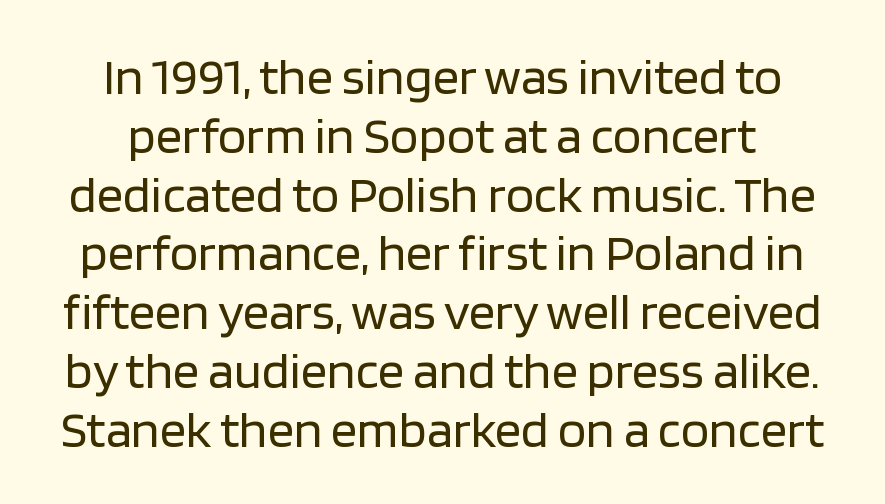
Vertical stems look standard width or narrower in stroke. Think of a printed novel: that variable character pitch is what you see here. Designer's note — italics off, roman on. Leading is clearly below the norm, producing a dense column. A typesetter would call this zero additional tracking.
